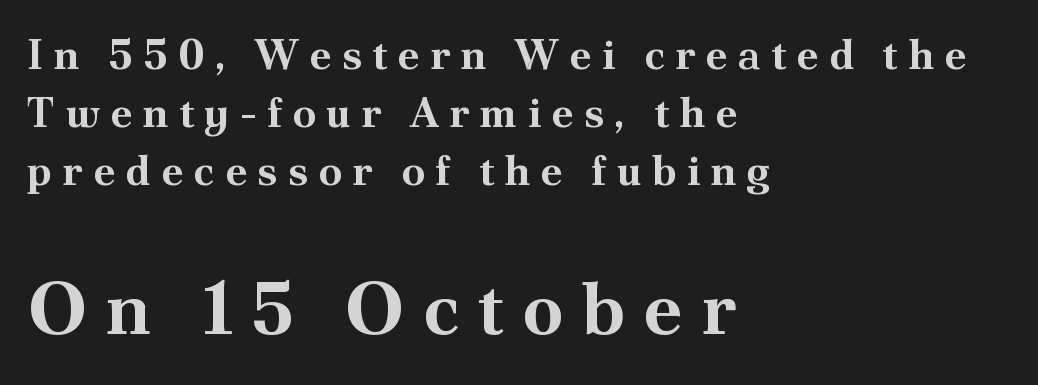
Q: Is the text bold? A: Yes.
Q: Is the text italic (slanted)? A: No, it is upright.
Q: Is the typeface a serif or a sans-serif typeface? A: Serif.
Q: Is the text underlined? A: No.
Q: How is the paragraph aligned? A: Left-aligned.
Q: Is the spacing between letters normal or unusually wide? A: Unusually wide.
Q: Is the spacing between lines tight, normal or loose? A: Normal.
Q: Which block of text is set in a larger size, the first (top) or the second (bottom)? A: The second (bottom) one.
Q: Width (condensed, normal, or wide)? A: Normal.
Q: Stroke contrast? A: Medium.
Q: x-height? A: Small.
Q: Monospaced? A: No.
